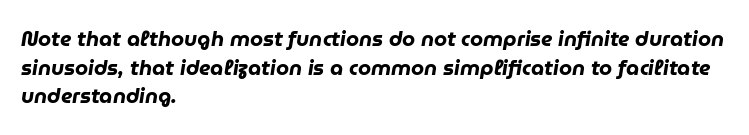
{"italic": "yes", "lean": "right", "slant_degrees": 9, "bold": "yes", "underline": "no", "align": "left", "line_spacing": "normal", "line_spacing_ratio": 1.36, "letter_spacing": "normal", "letter_spacing_em": 0.0, "glyph_px": 21}
